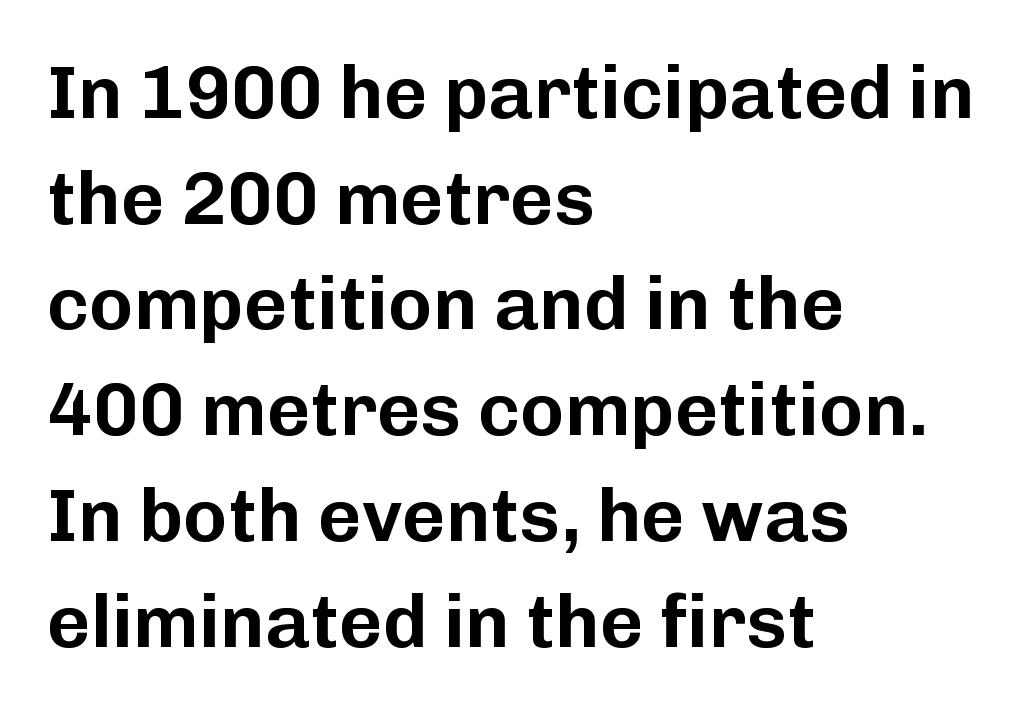
Q: Is the text italic (slanted)? A: No, it is upright.
Q: Is the typeface a serif or a sans-serif typeface? A: Sans-serif.
Q: Is the text underlined? A: No.
Q: How is the paragraph aligned? A: Left-aligned.
Q: Is the spacing between letters normal or unusually wide? A: Normal.
Q: Is the spacing between lines tight, normal or loose? A: Normal.
Q: Width (condensed, normal, or wide)? A: Normal.
Q: Stroke contrast? A: Low.
Q: x-height? A: Medium.
Q: Monospaced? A: No.
